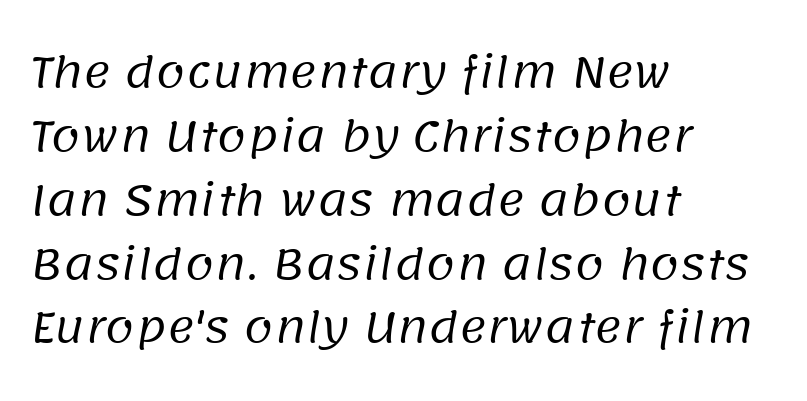
Q: Is the text bold? A: No.
Q: Is the typeface a serif or a sans-serif typeface? A: Sans-serif.
Q: Is the text underlined? A: No.
Q: How is the paragraph aligned? A: Left-aligned.
Q: Is the spacing between letters normal or unusually wide? A: Normal.
Q: Is the spacing between lines tight, normal or loose? A: Normal.
Q: Width (condensed, normal, or wide)? A: Normal.
Q: Stroke contrast? A: Low.
Q: x-height? A: Large.
Q: Monospaced? A: No.
